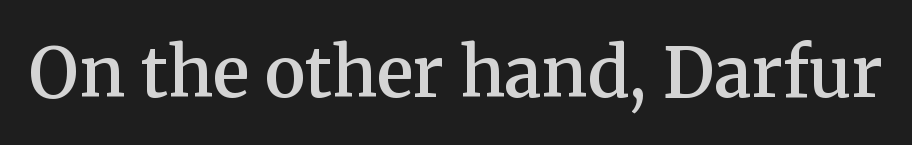
{"serif": "yes", "italic": "no", "bold": "semi", "weight": "semibold", "width": "normal", "stroke_contrast": "medium", "x_height": "medium", "monospaced": "no", "underline": "no", "letter_spacing": "normal", "letter_spacing_em": 0.0, "glyph_px": 69}
